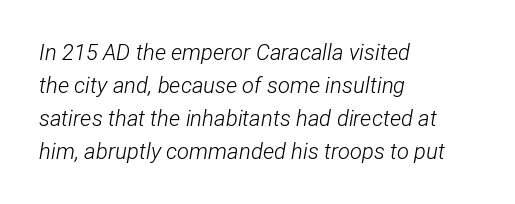
Q: Is the text bold? A: No.
Q: Is the text italic (slanted)? A: Yes, it leans right by about 12 degrees.
Q: Is the text underlined? A: No.
Q: How is the paragraph aligned? A: Left-aligned.
Q: Is the spacing between letters normal or unusually wide? A: Normal.
Q: Is the spacing between lines tight, normal or loose? A: Normal.
